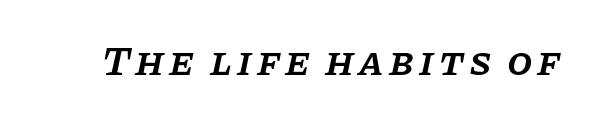
Type style note: has serifs. Typographic density is moderately raised because the face is semibold. Descender tails drop into unmarked territory. Tall strokes in this sample are angled rather than plumb. A typesetter would call this proportional, since set widths differ per character.
